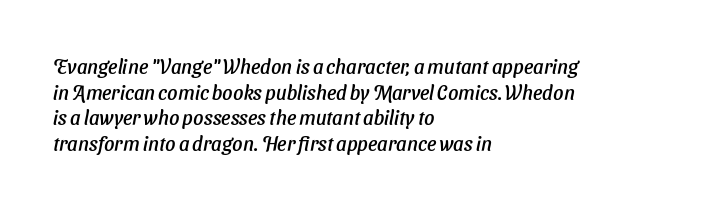
The zone under the glyphs is completely vacant. Each new line begins a customary step beneath the previous one. Is the type slanted? Yes — the strokes lean at a clear angle. Between one letter and the next there's only the usual sliver of space.
